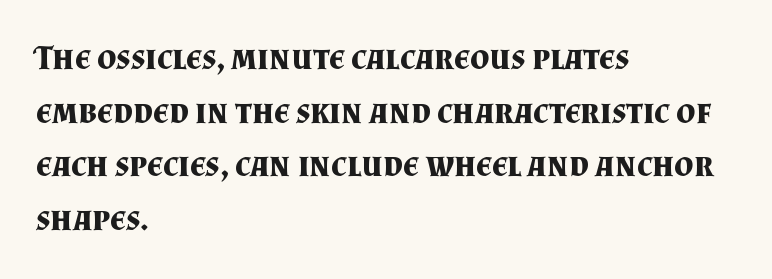
Every character sits straight up, as roman type does. The face used here is proportionally spaced, like ordinary book or web type. The face used here is seriffed, in the tradition of book romans. Set as a true bold cut, around the 700 mark. Beneath every word, the page is bare.
